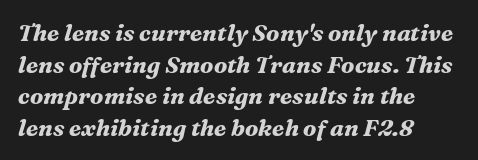
Q: Is the text bold? A: Yes.
Q: Is the text italic (slanted)? A: Yes, it leans right by about 16 degrees.
Q: Is the text underlined? A: No.
Q: How is the paragraph aligned? A: Left-aligned.
Q: Is the spacing between letters normal or unusually wide? A: Normal.
Q: Is the spacing between lines tight, normal or loose? A: Normal.
